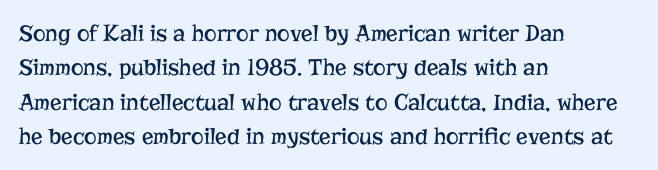
The image shows 24 px text type, upright; set left-aligned, normal line spacing (1.43x), normal letter spacing, not underlined.
